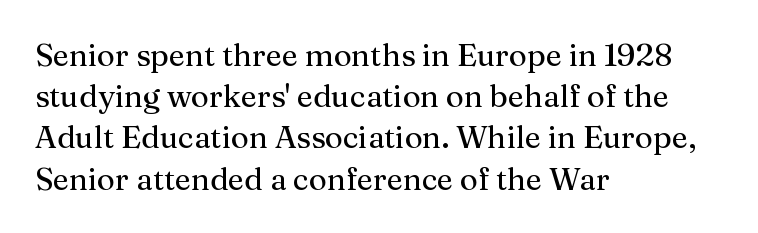
{"serif": "yes", "italic": "no", "bold": "no", "weight": "regular", "width": "normal", "stroke_contrast": "medium", "x_height": "medium", "monospaced": "no", "underline": "no", "align": "left", "line_spacing": "normal", "line_spacing_ratio": 1.33, "letter_spacing": "normal", "letter_spacing_em": 0.0, "glyph_px": 31}
